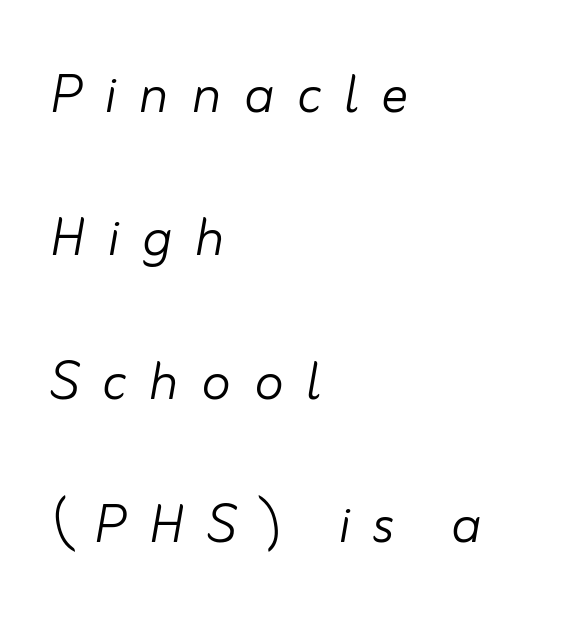
The image shows 67 px light type, italic (leaning right); set left-aligned, loose line spacing (2.14x), unusually wide letter spacing (+0.34 em), not underlined; low stroke contrast and a small x-height.
